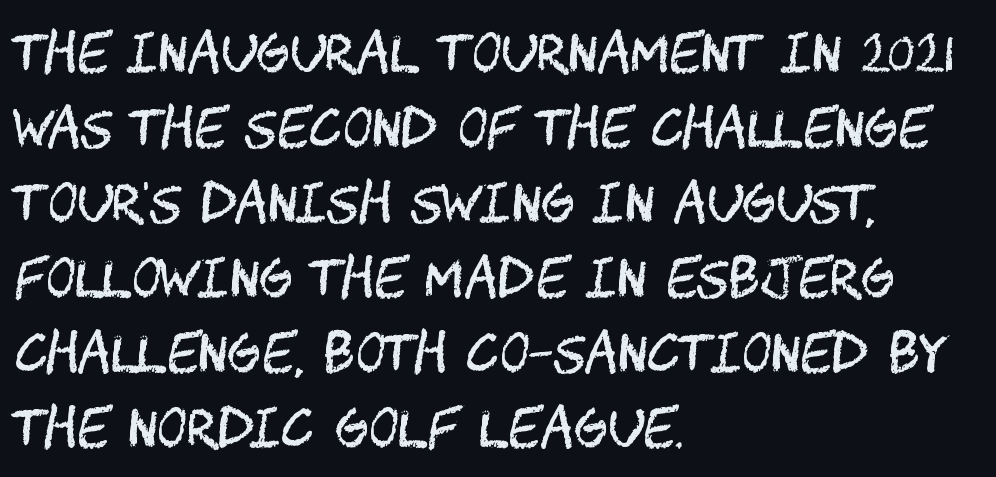
Does the type have serifs? No, each stem ends abruptly. The leading is moderate, giving the passage an even texture. The type sits square on the baseline with zero lean. Descender tails drop into unmarked territory.
